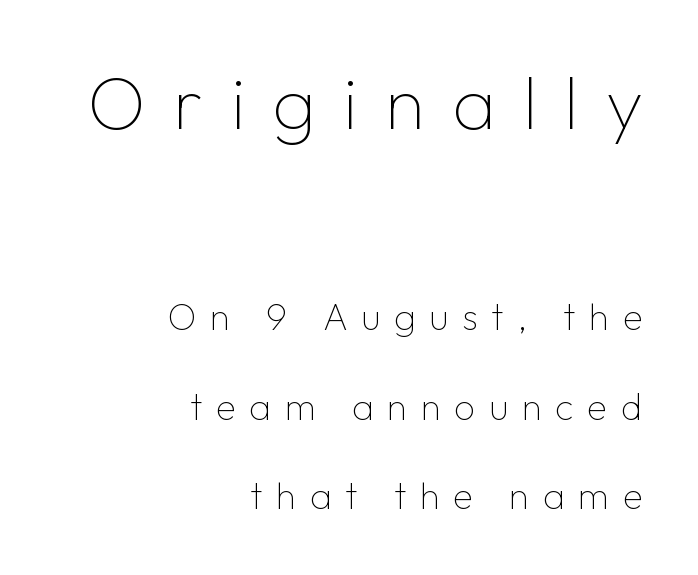
Q: Is the text bold? A: No.
Q: Is the text italic (slanted)? A: No, it is upright.
Q: Is the typeface a serif or a sans-serif typeface? A: Sans-serif.
Q: Is the text underlined? A: No.
Q: How is the paragraph aligned? A: Right-aligned.
Q: Is the spacing between letters normal or unusually wide? A: Unusually wide.
Q: Is the spacing between lines tight, normal or loose? A: Loose.
Q: Which block of text is set in a larger size, the first (top) or the second (bottom)? A: The first (top) one.
Q: Width (condensed, normal, or wide)? A: Normal.
Q: Stroke contrast? A: Low.
Q: x-height? A: Medium.
Q: Monospaced? A: No.
